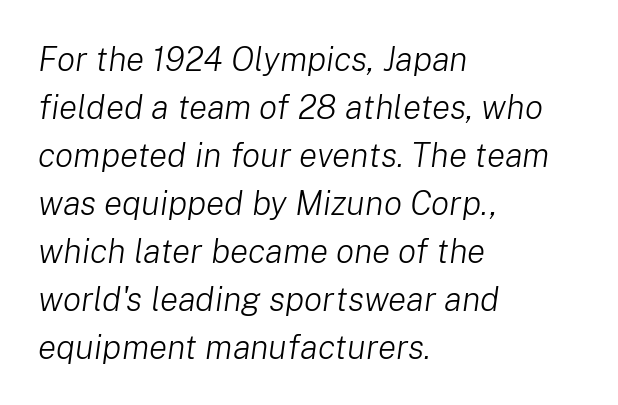
The image shows 34 px light type, italic (leaning right); set left-aligned, normal line spacing (1.41x), normal letter spacing, not underlined; low stroke contrast and a medium x-height.
